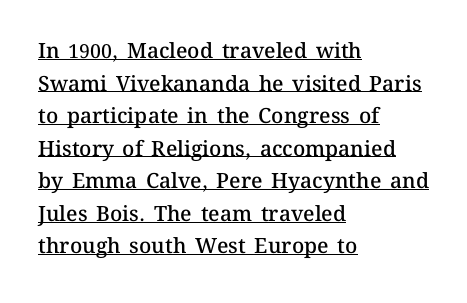
Q: Is the text bold? A: Semi-bold.
Q: Is the text italic (slanted)? A: No, it is upright.
Q: Is the text underlined? A: Yes.
Q: How is the paragraph aligned? A: Left-aligned.
Q: Is the spacing between letters normal or unusually wide? A: Normal.
Q: Is the spacing between lines tight, normal or loose? A: Normal.
